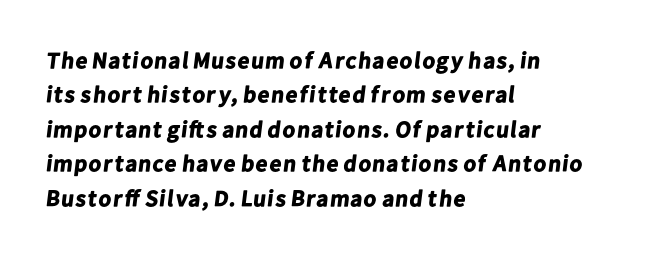
The image shows 23 px bold type; set left-aligned, normal line spacing (1.5x), normal letter spacing, not underlined.
